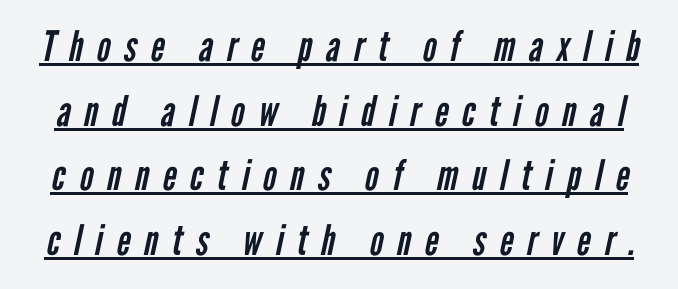
The image shows 42 px regular-weight, condensed sans-serif type; set normal line spacing (1.54x), unusually wide letter spacing (+0.33 em), underlined; low stroke contrast and a medium x-height.
